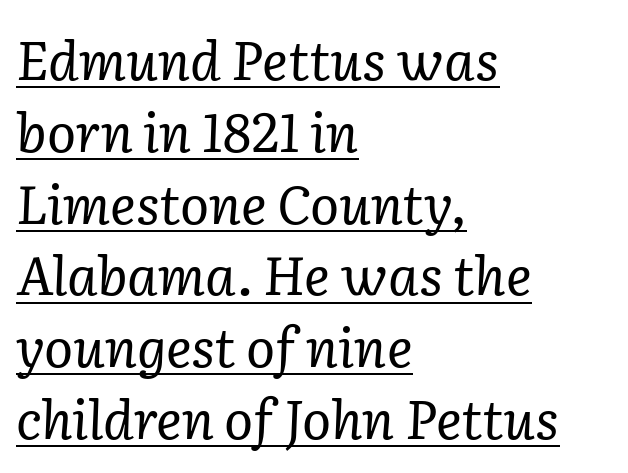
{"serif": "yes", "italic": "yes", "lean": "right", "slant_degrees": 2, "bold": "no", "weight": "regular", "width": "normal", "stroke_contrast": "low", "x_height": "medium", "monospaced": "no", "underline": "yes", "align": "left", "line_spacing": "normal", "line_spacing_ratio": 1.33, "letter_spacing": "normal", "letter_spacing_em": 0.0, "glyph_px": 54}
